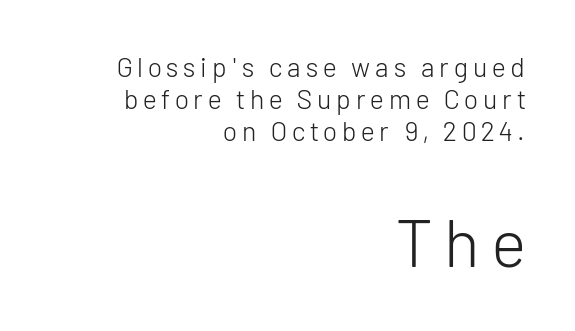
Q: Is the text bold? A: No.
Q: Is the text italic (slanted)? A: No, it is upright.
Q: Is the typeface a serif or a sans-serif typeface? A: Sans-serif.
Q: Is the text underlined? A: No.
Q: How is the paragraph aligned? A: Right-aligned.
Q: Which block of text is set in a larger size, the first (top) or the second (bottom)? A: The second (bottom) one.
Q: Width (condensed, normal, or wide)? A: Normal.
Q: Stroke contrast? A: Low.
Q: x-height? A: Medium.
Q: Monospaced? A: No.
